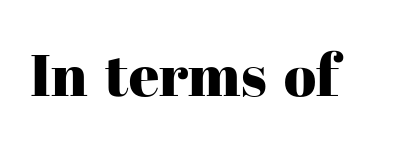
The image shows 59 px serif type, upright; set normal letter spacing, not underlined; high stroke contrast and a medium x-height.
